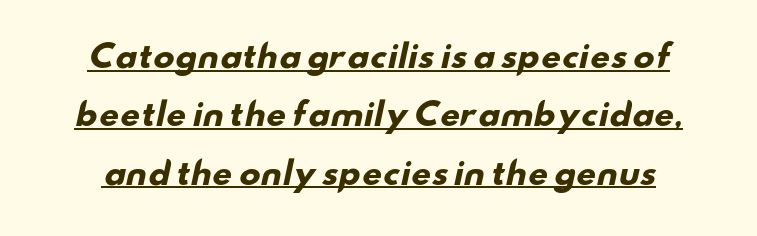
The image shows 31 px heavy, wide sans-serif type; set line spacing 1.88x, normal letter spacing, underlined; low stroke contrast and a small x-height.
